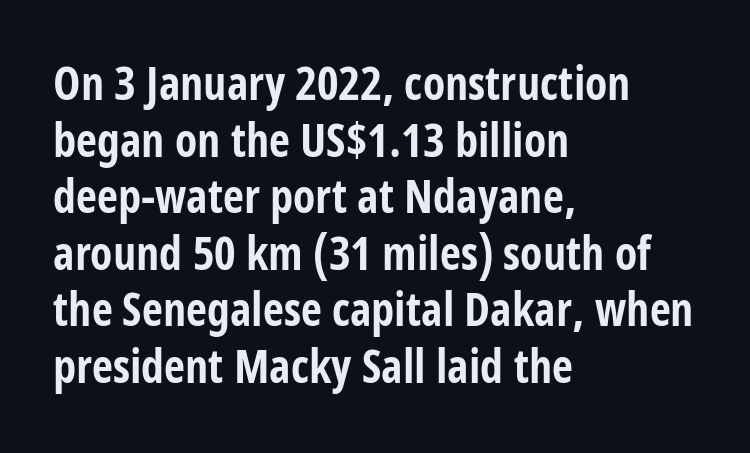
Stroke terminals: plain, sans-serif. Glance below the letters and you will spot only blank space. The letters stand straight up with perfectly vertical stems. Note the varied advance widths — an 'i' is clearly narrower than an 'm'. Words appear dense and cohesive because spacing is normal. These lines carry a lot of weight — the face is fully bold.
